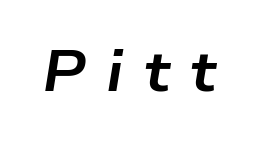
{"italic": "yes", "lean": "right", "slant_degrees": 9, "bold": "yes", "weight": "bold", "width": "wide", "stroke_contrast": "low", "x_height": "medium", "monospaced": "no", "underline": "no", "letter_spacing": "wide", "letter_spacing_em": 0.35, "glyph_px": 58}
